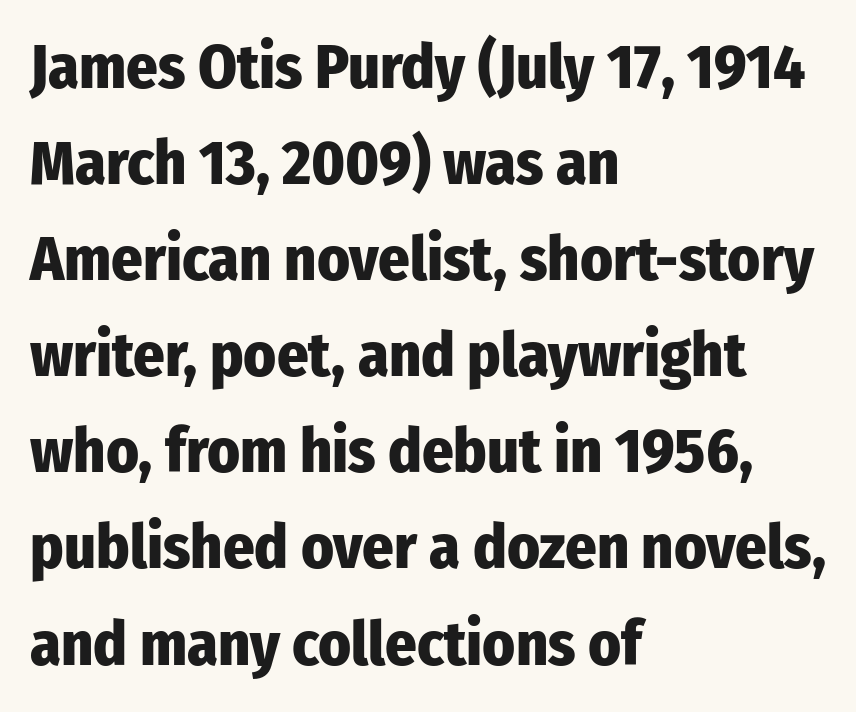
{"serif": "no", "italic": "no", "bold": "yes", "weight": "heavy", "width": "condensed", "stroke_contrast": "low", "x_height": "medium", "monospaced": "no", "underline": "no", "align": "left", "line_spacing": "normal", "line_spacing_ratio": 1.55, "letter_spacing": "normal", "letter_spacing_em": 0.0, "glyph_px": 62}
